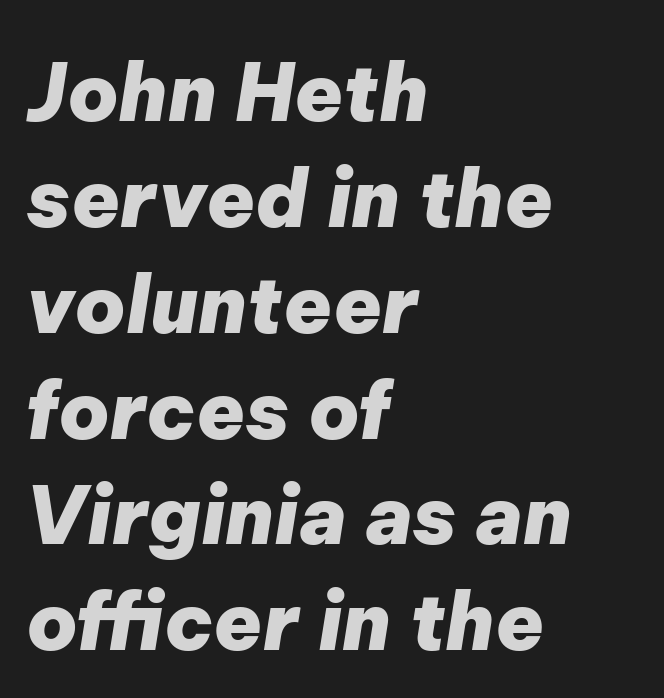
Q: Is the text bold? A: Yes.
Q: Is the text italic (slanted)? A: Yes, it leans right by about 9 degrees.
Q: Is the text underlined? A: No.
Q: How is the paragraph aligned? A: Left-aligned.
Q: Is the spacing between letters normal or unusually wide? A: Normal.
Q: Is the spacing between lines tight, normal or loose? A: Normal.
Q: Width (condensed, normal, or wide)? A: Normal.
Q: Stroke contrast? A: Low.
Q: x-height? A: Medium.
Q: Monospaced? A: No.
